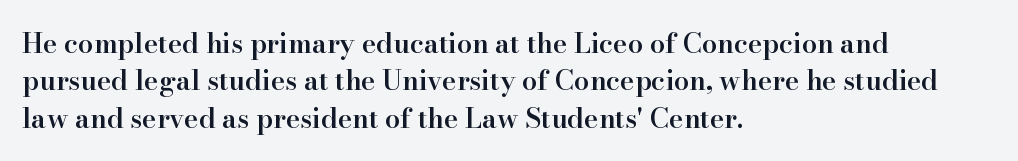
Rendered with straight, roman letterforms. This is moderately heavy type, rendered in semibold. Unmarked baselines from the first word to the last. If you measured baseline to baseline, you'd find a middling distance. Each word holds together tightly as a unit, with standard inter-letter gaps. Teacher's note: observe the even left margin — that is flush-left alignment.
